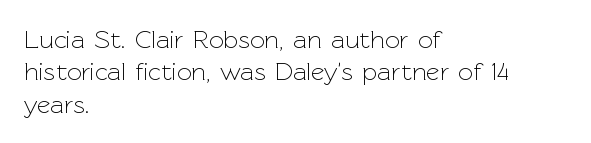
{"italic": "no", "bold": "no", "underline": "no", "align": "left", "line_spacing": "normal", "line_spacing_ratio": 1.25, "letter_spacing": "normal", "letter_spacing_em": 0.0, "glyph_px": 26}
